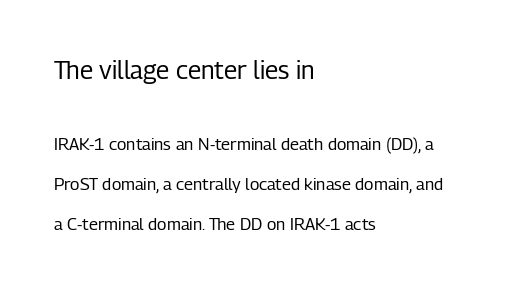
{"italic": "no", "bold": "no", "underline": "no", "align": "left", "line_spacing": "loose", "line_spacing_ratio": 2.35, "letter_spacing": "normal", "letter_spacing_em": 0.0, "larger_block": "first", "size_ratio": 1.47, "glyph_px": 25}
